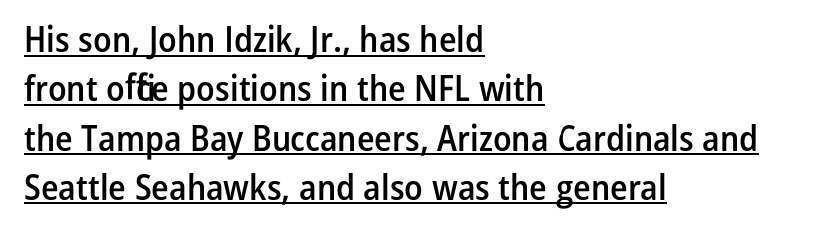
Honestly, the underline is the first thing you notice here. Look at the bottom of the vertical strokes: they stop flat, with no serifs. Inter-character spacing is left at the font's built-in metrics. Compared with typical paragraphs, the rows here are spaced about the same. The typography opts for an upright posture over an oblique one.
